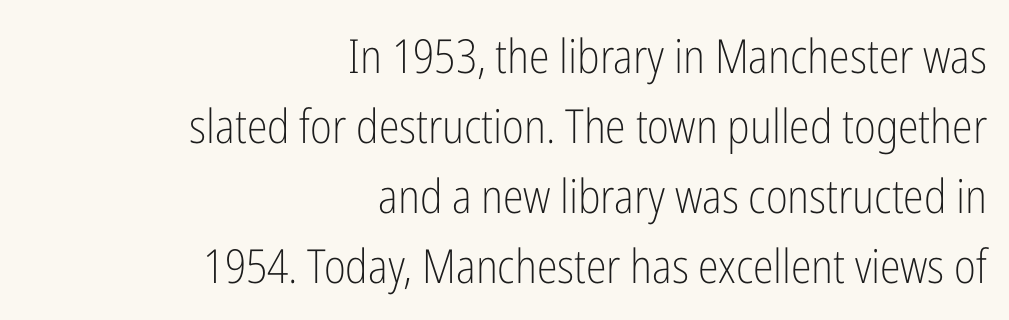
The image shows 47 px light, condensed sans-serif type, upright; set right-aligned, normal line spacing (1.49x), normal letter spacing, not underlined; low stroke contrast and a medium x-height.
